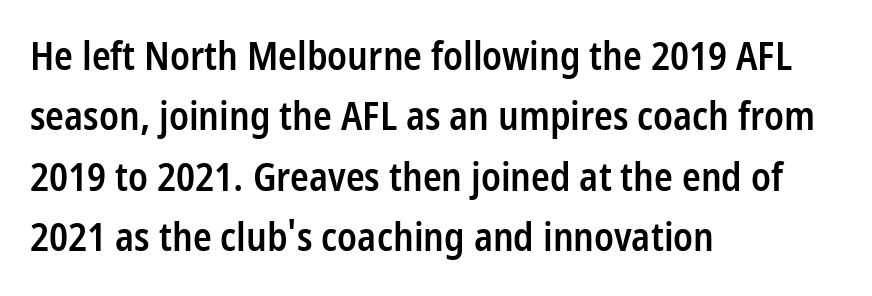
Q: Is the text bold? A: Semi-bold.
Q: Is the text italic (slanted)? A: No, it is upright.
Q: Is the typeface a serif or a sans-serif typeface? A: Sans-serif.
Q: Is the text underlined? A: No.
Q: How is the paragraph aligned? A: Left-aligned.
Q: Is the spacing between letters normal or unusually wide? A: Normal.
Q: Is the spacing between lines tight, normal or loose? A: Normal.
Q: Width (condensed, normal, or wide)? A: Condensed.
Q: Stroke contrast? A: Low.
Q: x-height? A: Medium.
Q: Monospaced? A: No.
